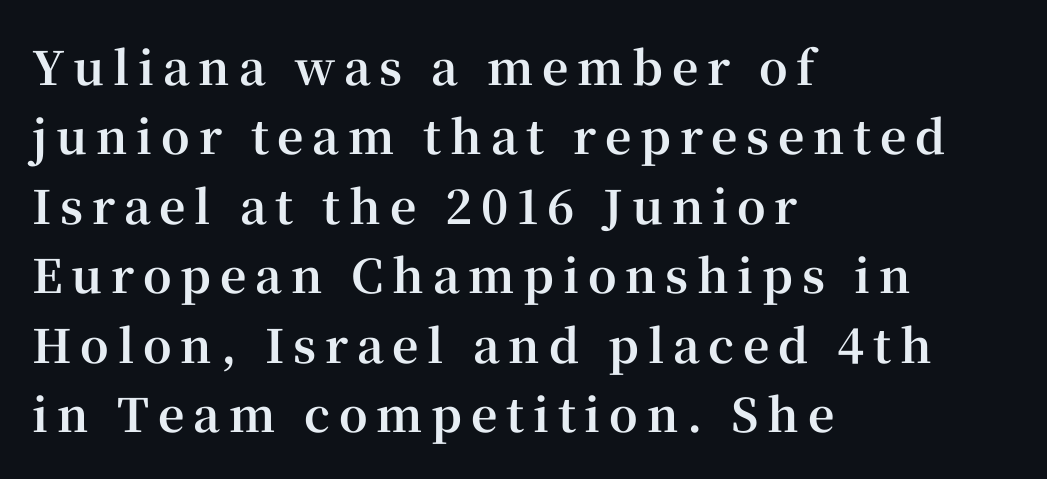
Horizontally, the lines are justified to the leading edge only. Each letter keeps its own natural width here, so spacing adapts to shape. Descenders hang freely into open space. On the weight axis this lands at bold, roughly 700. The typeface chosen for these lines features serifs.
